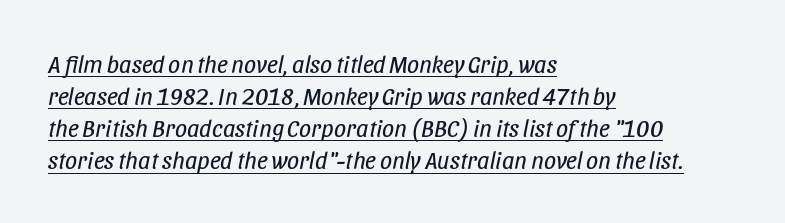
Q: Is the text bold? A: No.
Q: Is the text italic (slanted)? A: Yes, it leans right by about 11 degrees.
Q: Is the text underlined? A: Yes.
Q: How is the paragraph aligned? A: Left-aligned.
Q: Is the spacing between letters normal or unusually wide? A: Normal.
Q: Is the spacing between lines tight, normal or loose? A: Normal.
